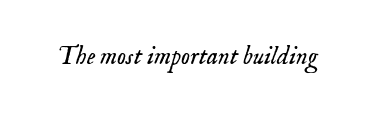
Q: Is the text bold? A: No.
Q: Is the text italic (slanted)? A: Yes, it leans right by about 18 degrees.
Q: Is the text underlined? A: No.
Q: Is the spacing between letters normal or unusually wide? A: Normal.
